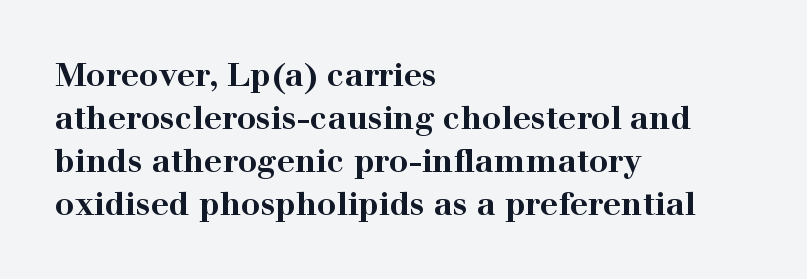
The passage shown is not underscored anywhere. Do the characters align in a grid? No, the font is proportional. Regular leading. Between one letter and the next there's only the usual sliver of space. Layout note: lines flush left.
